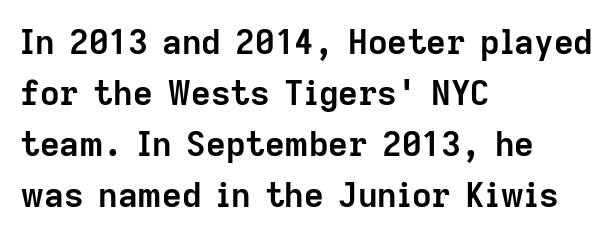
Q: Is the text bold? A: Yes.
Q: Is the text italic (slanted)? A: No, it is upright.
Q: Is the typeface a serif or a sans-serif typeface? A: Sans-serif.
Q: Is the text underlined? A: No.
Q: How is the paragraph aligned? A: Left-aligned.
Q: Is the spacing between letters normal or unusually wide? A: Normal.
Q: Is the spacing between lines tight, normal or loose? A: Normal.
Q: Width (condensed, normal, or wide)? A: Normal.
Q: Stroke contrast? A: Low.
Q: x-height? A: Medium.
Q: Monospaced? A: No.
